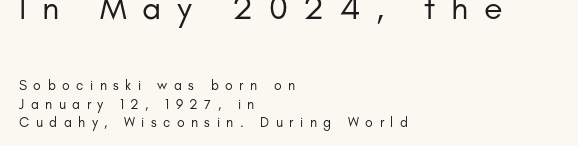
A typesetter would call this leading conventional body-copy spacing. Each letter keeps its own natural width here, so spacing adapts to shape. Bigger letters appear in the top chunk; the bottom chunk is reduced. Rule under the text: the space is simply empty.
